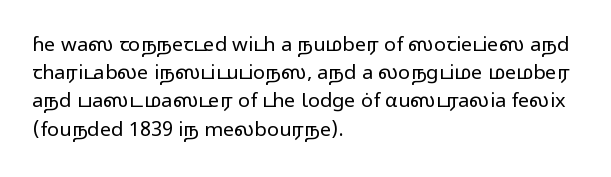
{"italic": "no", "bold": "no", "underline": "no", "align": "left", "line_spacing": "normal", "line_spacing_ratio": 1.41, "letter_spacing": "normal", "letter_spacing_em": 0.0, "glyph_px": 20}
